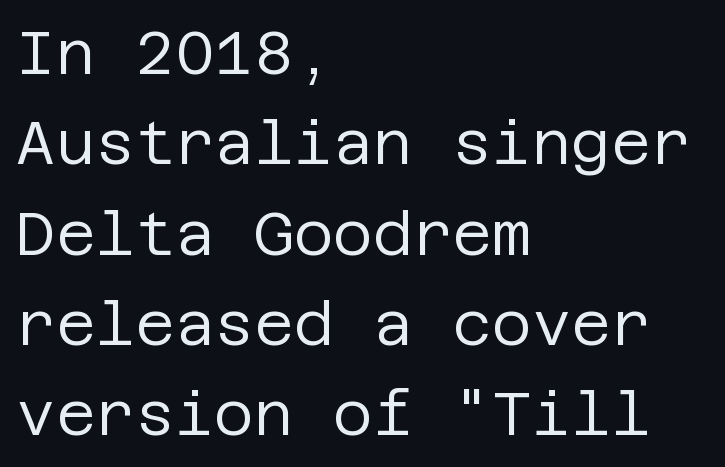
The image shows 61 px regular-weight sans-serif type, upright; set left-aligned, normal line spacing (1.48x), normal letter spacing, not underlined; low stroke contrast and a large x-height.
